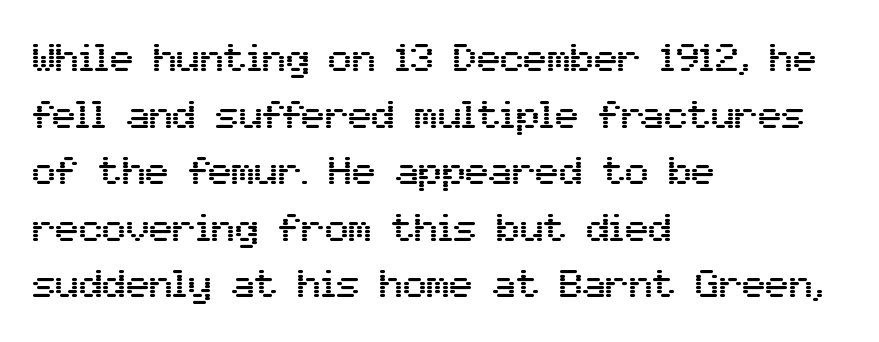
The image shows 39 px sans-serif type, upright; set left-aligned, normal line spacing (1.45x), normal letter spacing, not underlined; medium stroke contrast and a medium x-height.
